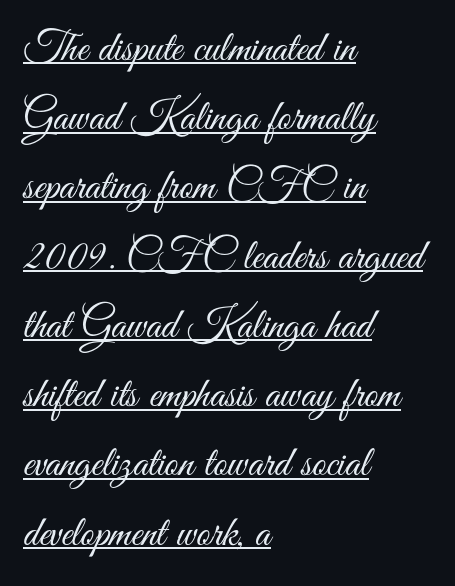
The passage shown is typeset with a sans-serif family. The typesetter chose a ragged-right arrangement here. The strokes are not fattened; the text isn't bold. The letters advance in unequal steps, a hallmark of proportional type. Descenders here cross a horizontal rule under the line.
